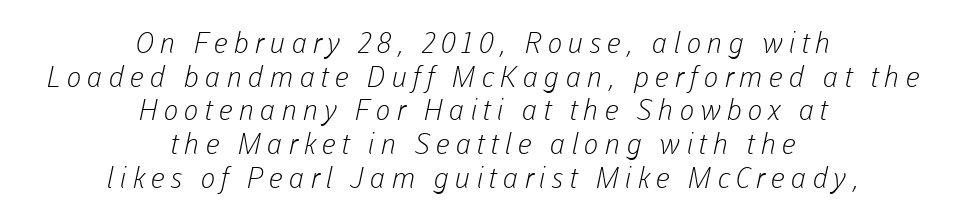
Stroke thickness stays within the range of a standard reading face or lighter. These lines are composed in type without serifs. Here the designer chose a conventional face with non-uniform glyph widths. Each row of text sits above clean, open space.
